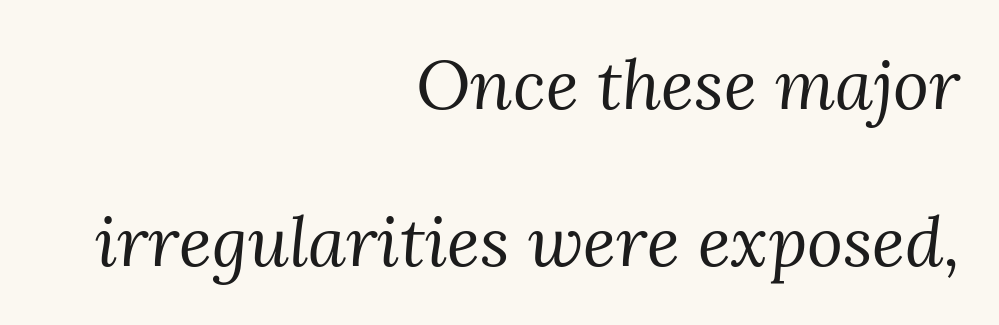
Would a proofreader flag this as italicized? Yes. Weight: in the light-to-regular range. You could fit nearly another row in the gap between these rows. Check under the words: just untouched page. A typesetter would call this zero additional tracking. Reading down the block, your eye finds every line finishing at a fixed right position.
